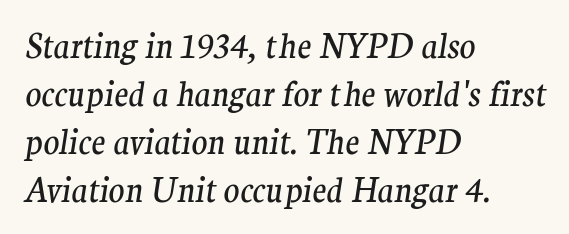
{"serif": "yes", "italic": "yes", "lean": "right", "slant_degrees": 9, "bold": "no", "weight": "regular", "width": "normal", "stroke_contrast": "medium", "x_height": "medium", "monospaced": "no", "underline": "no", "align": "left", "line_spacing": "normal", "line_spacing_ratio": 1.45, "letter_spacing": "normal", "letter_spacing_em": 0.0, "glyph_px": 33}
